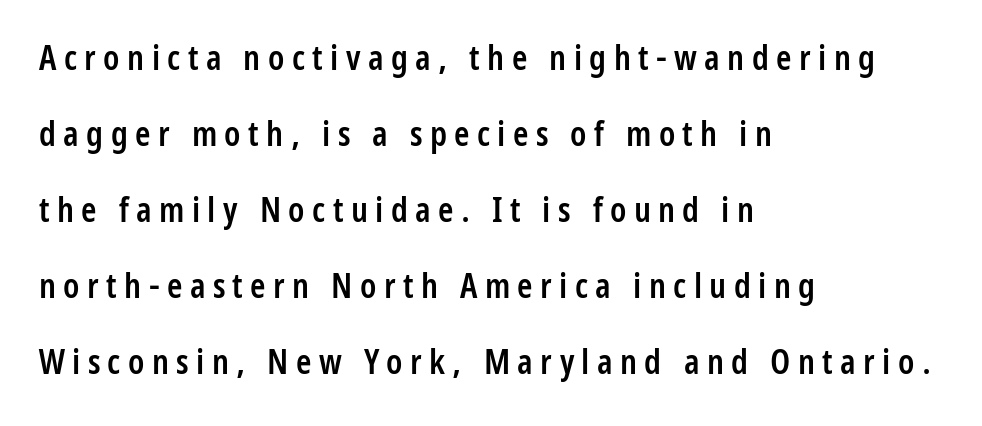
All the whitespace from short lines collects on the right. The string is rendered with underlining switched off. How heavy is the stroke? Medium-heavy — a semibold, shy of bold. The type family on display is of the sans-serif kind. In terms of posture, this sample is upright. A typesetter would call this proportional, since set widths differ per character.
